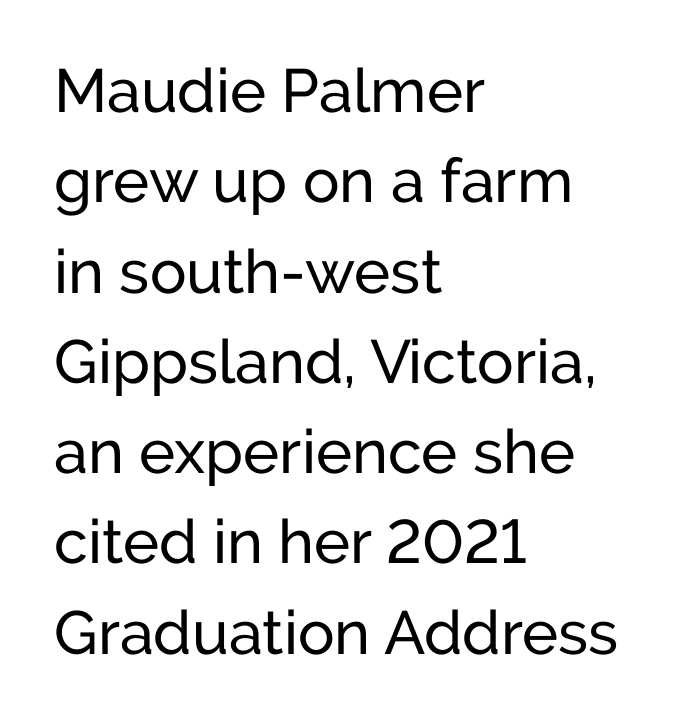
The ragged edge is on the right, which tells us the setting is flush left. The passage shown is typeset with a sans-serif family. Proportional: the letters do not fall into vertical columns. Here the glyphs are tracked normally, forming tight word shapes. The face looks like a standard text weight, possibly lighter. Italic: no, the glyphs are upright roman.
